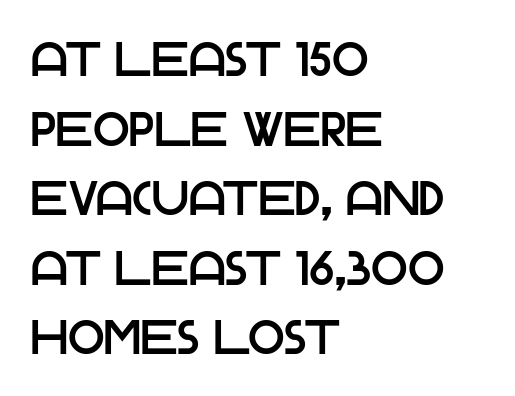
Between one letter and the next there's only the usual sliver of space. A typesetter would mark this as roman, not italic. Note the varied advance widths — an 'i' is clearly narrower than an 'm'. This rendering uses left alignment, leaving the right contour irregular. Each new line begins a customary step beneath the previous one. The designer went with a sans here, leaving each stem footless.
